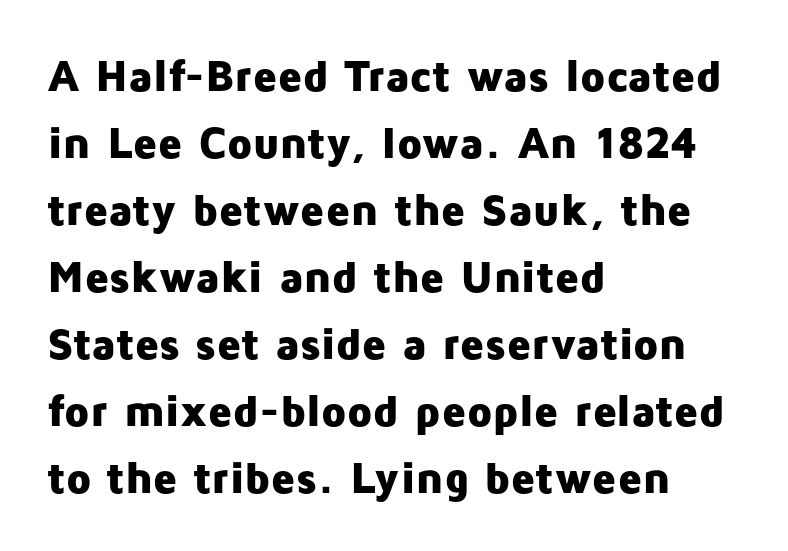
Regarding serifs, this sample does without them. These lines sit exactly where default settings would place them. Descenders hang freely into open space. Caption: bold face, heavy strokes. These lines were composed using upright roman letters.
